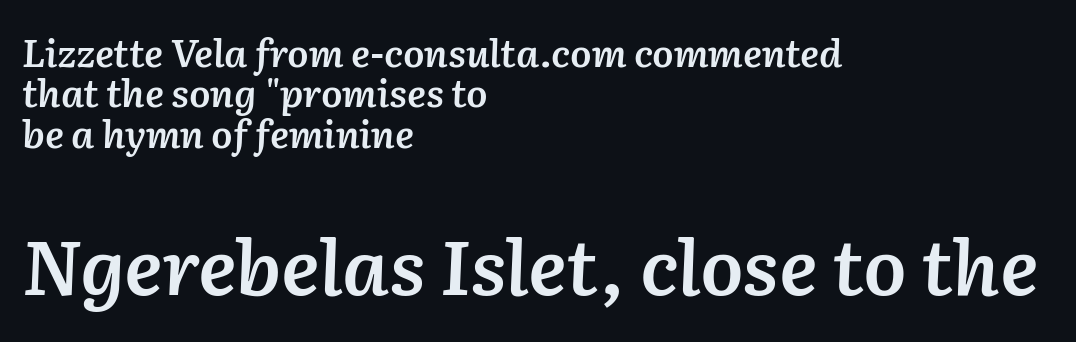
Observe the lean: these are italic letterforms. The rendering uses a semibold face; strokes are thickened but not to full bold. In this sample the second text group is rendered at the bigger scale. The tracking reads as untouched default to a designer's eye. Think of a printed novel: that variable character pitch is what you see here. Quick note: interline space is minimal.
